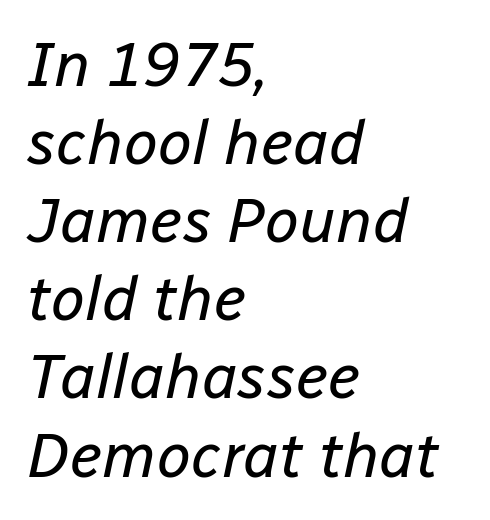
{"italic": "yes", "lean": "right", "slant_degrees": 12, "bold": "no", "weight": "regular", "width": "normal", "stroke_contrast": "low", "x_height": "medium", "monospaced": "no", "underline": "no", "align": "left", "line_spacing": "normal", "line_spacing_ratio": 1.26, "letter_spacing": "normal", "letter_spacing_em": 0.0, "glyph_px": 62}
